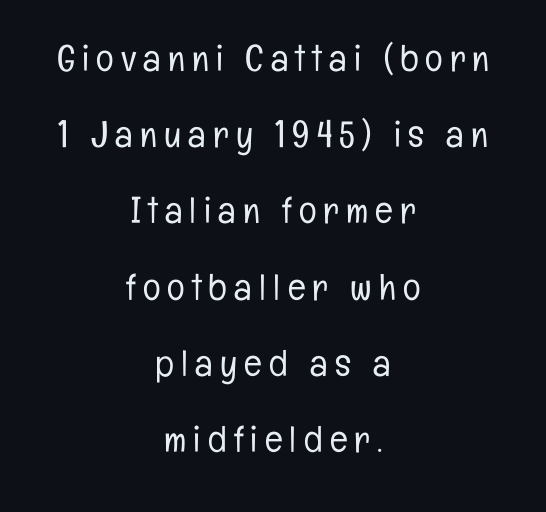
The image shows 37 px light, condensed sans-serif type, upright; set centered, loose line spacing (2.06x), not underlined; low stroke contrast and a medium x-height.
